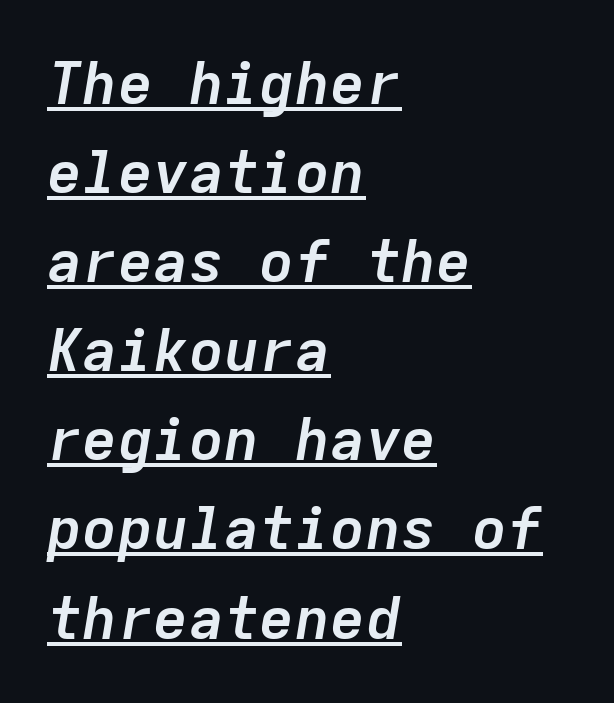
Q: Is the text bold? A: Yes.
Q: Is the text italic (slanted)? A: Yes, it leans right by about 9 degrees.
Q: Is the text underlined? A: Yes.
Q: How is the paragraph aligned? A: Left-aligned.
Q: Is the spacing between letters normal or unusually wide? A: Normal.
Q: Is the spacing between lines tight, normal or loose? A: Normal.
Q: Width (condensed, normal, or wide)? A: Normal.
Q: Stroke contrast? A: Low.
Q: x-height? A: Medium.
Q: Monospaced? A: Yes.
